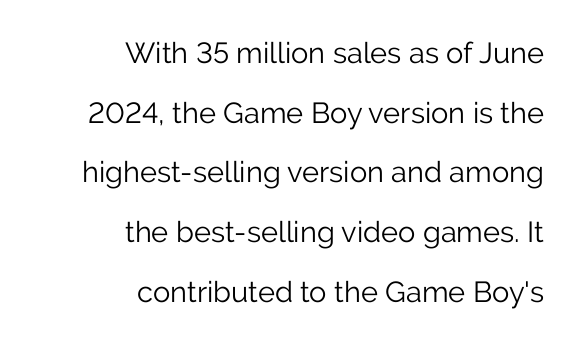
{"serif": "no", "italic": "no", "bold": "no", "weight": "light", "width": "normal", "stroke_contrast": "low", "x_height": "medium", "monospaced": "no", "underline": "no", "align": "right", "line_spacing": "loose", "line_spacing_ratio": 2.06, "letter_spacing": "normal", "letter_spacing_em": 0.0, "glyph_px": 29}
